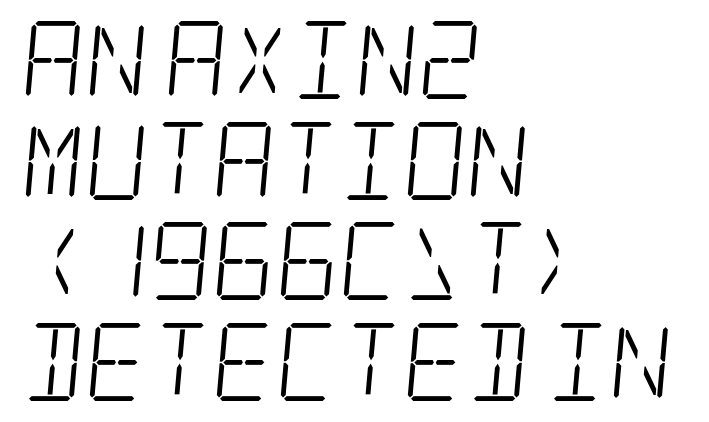
Leading: standard. The paragraph shown leans on its left margin. A typesetter would label this face a serif. The letterforms sit shoulder to shoulder at normal distance. Underline: absent.
